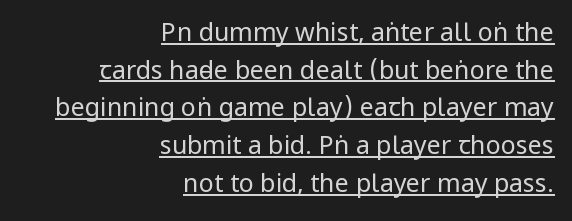
{"italic": "no", "bold": "no", "underline": "yes", "align": "right", "line_spacing": "normal", "line_spacing_ratio": 1.51, "letter_spacing": "normal", "letter_spacing_em": 0.0, "glyph_px": 25}
